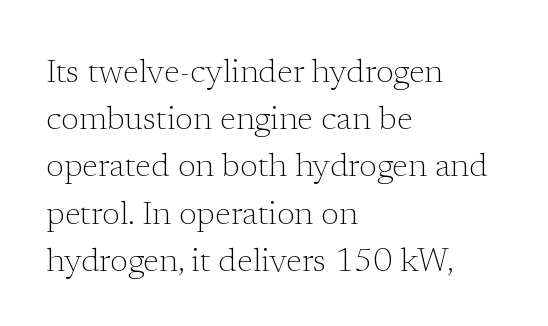
{"serif": "yes", "italic": "no", "bold": "no", "weight": "light", "width": "normal", "stroke_contrast": "low", "x_height": "medium", "monospaced": "no", "underline": "no", "align": "left", "line_spacing": "normal", "line_spacing_ratio": 1.43, "letter_spacing": "normal", "letter_spacing_em": 0.0, "glyph_px": 33}
